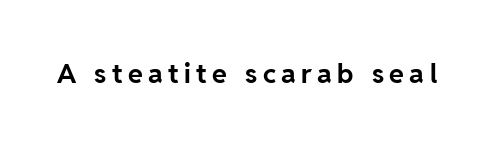
These lines were composed using upright roman letters. Inter-character spacing is expanded well beyond the font's built-in metrics. Glance below the letters and you will spot only blank space. I'd describe the lettering as bold — thick and assertive.
